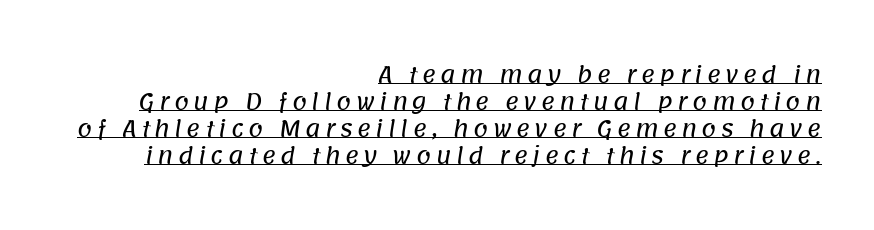
These lines are set flush right with a ragged left edge. Is there much room between lines? A standard amount, neither cramped nor airy. Decoration check: the copy is underlined. The tracking reads as deliberately expanded to a designer's eye.
